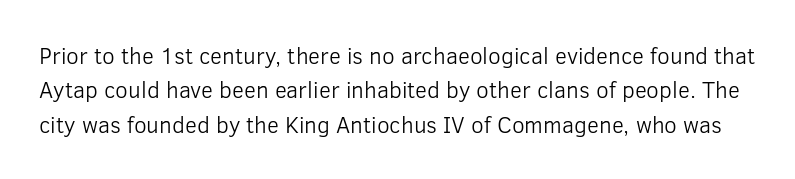
Rendered with straight, roman letterforms. Normally led — the rows are evenly, conventionally spaced. The weight tops out at a normal text grade. The line texture is even and compact thanks to regular tracking. Letters rest on an invisible, unmarked baseline.
